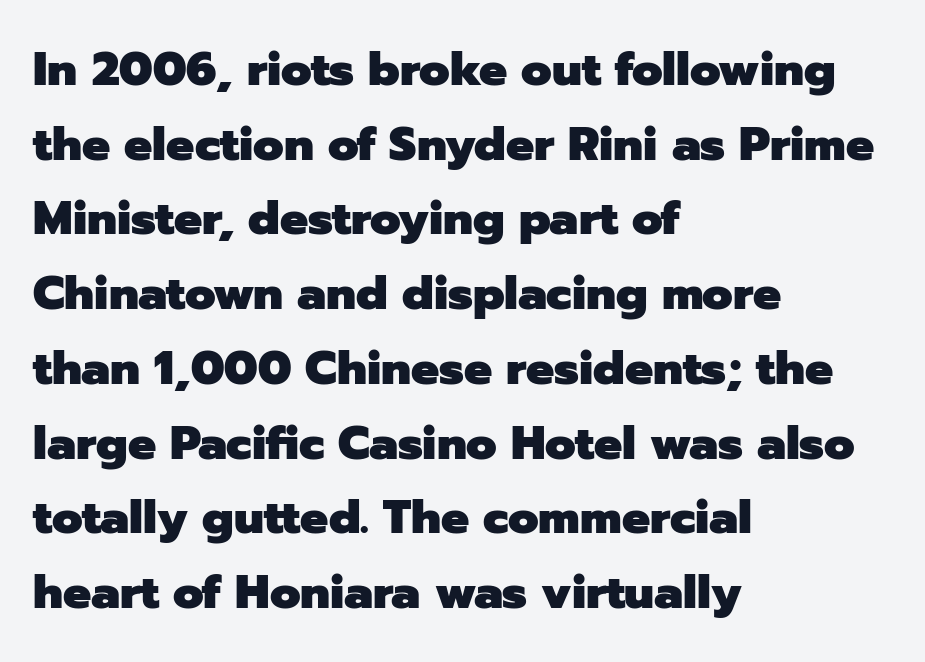
Casual observation: everything's shoved over to the left. Words float on clear page, feet unadorned. A dark, heavy texture on the line: the type is bold. Every character sits straight up, as roman type does. If you measured baseline to baseline, you'd find a middling distance.
